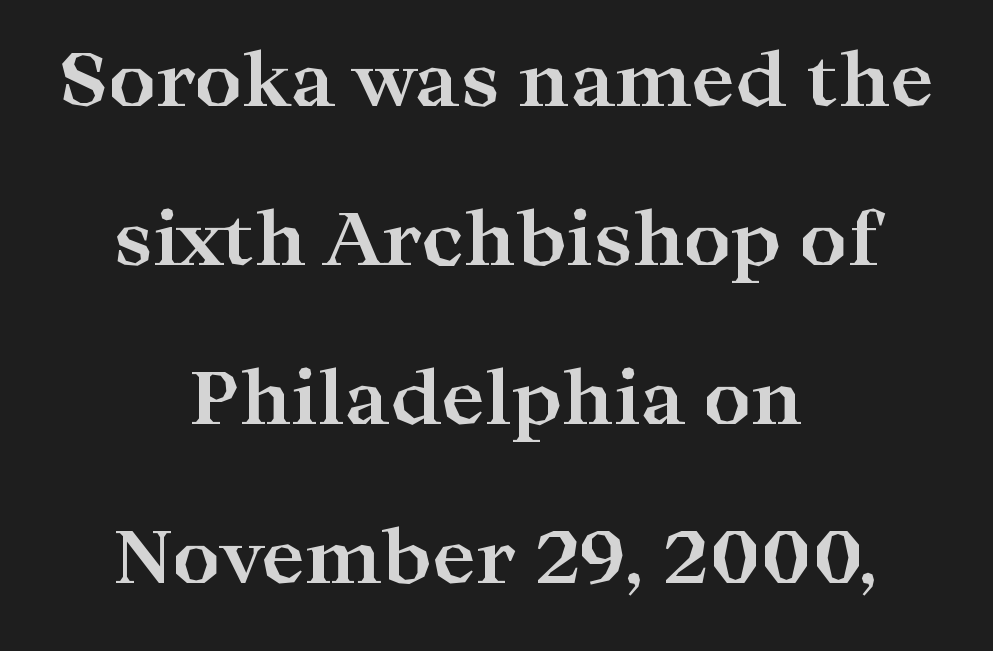
The image shows 74 px bold, wide serif type, upright; set centered, loose line spacing (2.15x), normal letter spacing, not underlined; high stroke contrast and a medium x-height.
